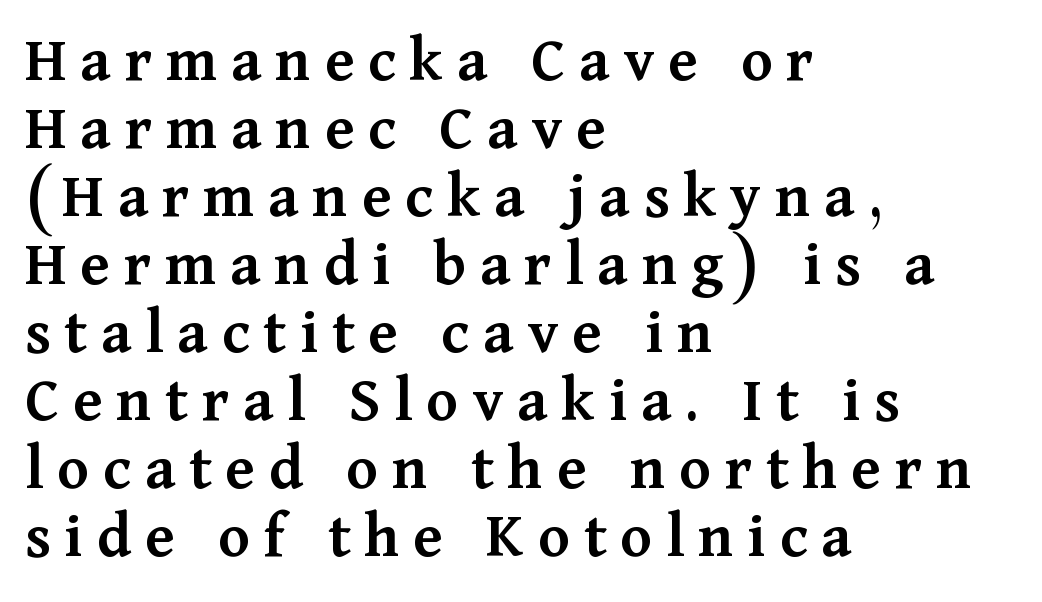
Q: Is the text bold? A: Semi-bold.
Q: Is the text italic (slanted)? A: No, it is upright.
Q: Is the typeface a serif or a sans-serif typeface? A: Serif.
Q: Is the text underlined? A: No.
Q: How is the paragraph aligned? A: Left-aligned.
Q: Is the spacing between letters normal or unusually wide? A: Unusually wide.
Q: Is the spacing between lines tight, normal or loose? A: Tight.
Q: Width (condensed, normal, or wide)? A: Normal.
Q: Stroke contrast? A: Medium.
Q: x-height? A: Medium.
Q: Monospaced? A: No.
